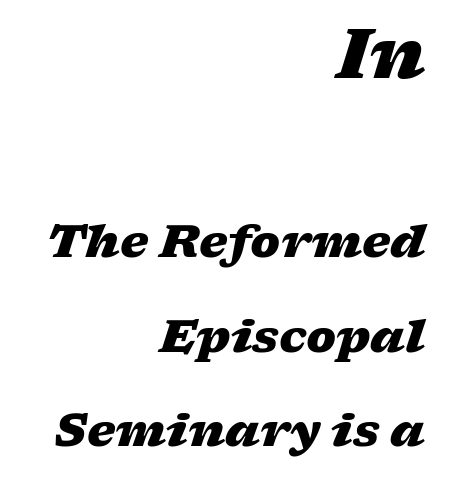
Q: Is the text bold? A: Yes.
Q: Is the text italic (slanted)? A: Yes, it leans right by about 17 degrees.
Q: Is the text underlined? A: No.
Q: How is the paragraph aligned? A: Right-aligned.
Q: Is the spacing between letters normal or unusually wide? A: Normal.
Q: Is the spacing between lines tight, normal or loose? A: Loose.
Q: Which block of text is set in a larger size, the first (top) or the second (bottom)? A: The first (top) one.
Q: Width (condensed, normal, or wide)? A: Wide.
Q: Stroke contrast? A: Low.
Q: x-height? A: Medium.
Q: Monospaced? A: No.
